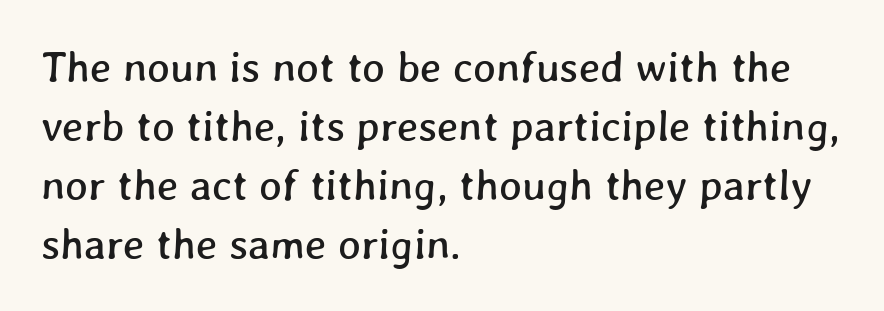
The image shows 43 px text type; set left-aligned, normal line spacing (1.37x), normal letter spacing, not underlined; low stroke contrast and a medium x-height.
